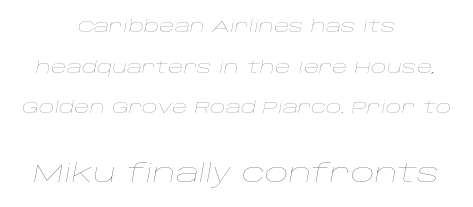
Q: Is the text bold? A: No.
Q: Is the text italic (slanted)? A: Yes, it leans right by about 10 degrees.
Q: Is the text underlined? A: No.
Q: How is the paragraph aligned? A: Centered.
Q: Is the spacing between letters normal or unusually wide? A: Normal.
Q: Is the spacing between lines tight, normal or loose? A: Loose.
Q: Which block of text is set in a larger size, the first (top) or the second (bottom)? A: The second (bottom) one.
